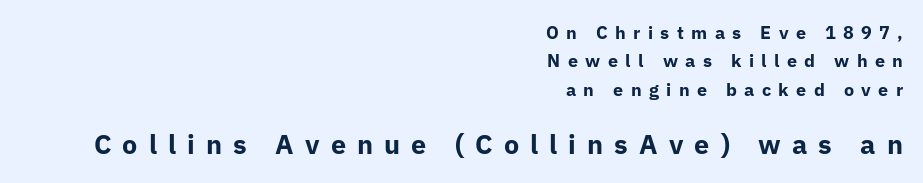
Q: Is the text bold? A: Yes.
Q: Is the text italic (slanted)? A: No, it is upright.
Q: Is the text underlined? A: No.
Q: How is the paragraph aligned? A: Right-aligned.
Q: Is the spacing between letters normal or unusually wide? A: Unusually wide.
Q: Is the spacing between lines tight, normal or loose? A: Normal.
Q: Which block of text is set in a larger size, the first (top) or the second (bottom)? A: The second (bottom) one.
